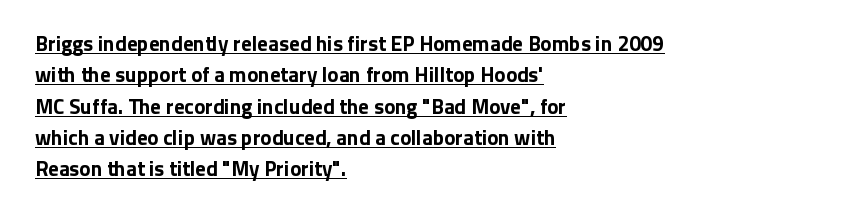
Q: Is the text bold? A: Yes.
Q: Is the text italic (slanted)? A: No, it is upright.
Q: Is the text underlined? A: Yes.
Q: How is the paragraph aligned? A: Left-aligned.
Q: Is the spacing between letters normal or unusually wide? A: Normal.
Q: Is the spacing between lines tight, normal or loose? A: Normal.
